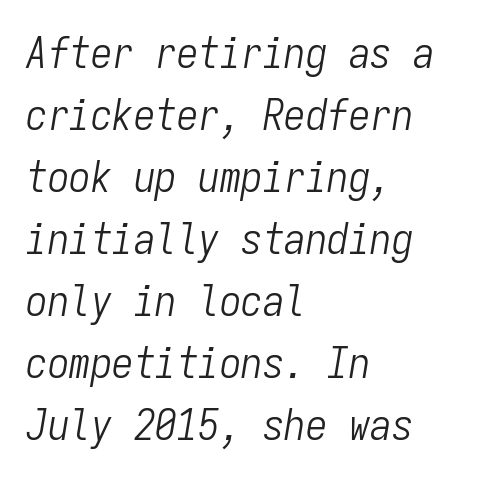
Q: Is the text bold? A: No.
Q: Is the text italic (slanted)? A: Yes, it leans right by about 9 degrees.
Q: Is the text underlined? A: No.
Q: How is the paragraph aligned? A: Left-aligned.
Q: Is the spacing between letters normal or unusually wide? A: Normal.
Q: Is the spacing between lines tight, normal or loose? A: Normal.
Q: Width (condensed, normal, or wide)? A: Condensed.
Q: Stroke contrast? A: Low.
Q: x-height? A: Medium.
Q: Monospaced? A: Yes.
